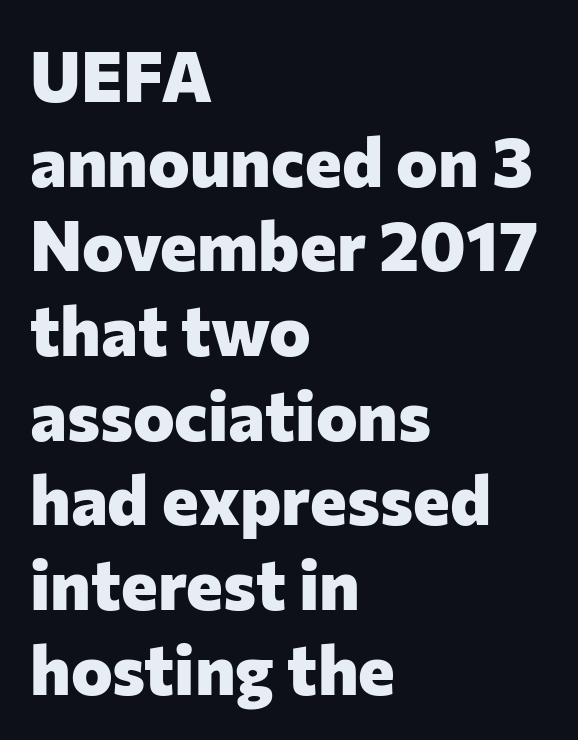
{"serif": "no", "italic": "no", "bold": "yes", "weight": "heavy", "width": "normal", "stroke_contrast": "low", "x_height": "medium", "monospaced": "no", "underline": "no", "align": "left", "line_spacing_ratio": 1.21, "letter_spacing": "normal", "letter_spacing_em": 0.0, "glyph_px": 70}
